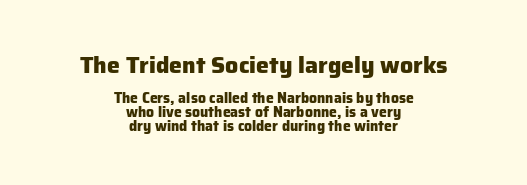
Alignment: centered. Beneath every word, the page is bare. Size contrast runs from large at the top to small at the bottom. You'd pick this weight for a headline — it's a proper bold. No italicization has been applied; the sample stays upright.
